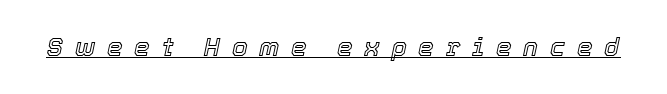
{"italic": "yes", "lean": "right", "slant_degrees": 12, "underline": "yes", "letter_spacing": "wide", "letter_spacing_em": 0.47, "glyph_px": 25}
